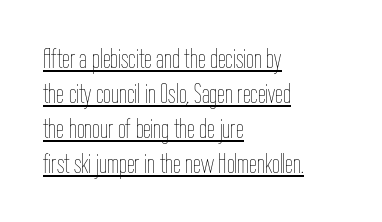
{"italic": "no", "bold": "no", "weight": "thin", "width": "condensed", "stroke_contrast": "low", "x_height": "medium", "monospaced": "no", "underline": "yes", "align": "left", "line_spacing": "normal", "line_spacing_ratio": 1.25, "letter_spacing": "normal", "letter_spacing_em": 0.0, "glyph_px": 28}
